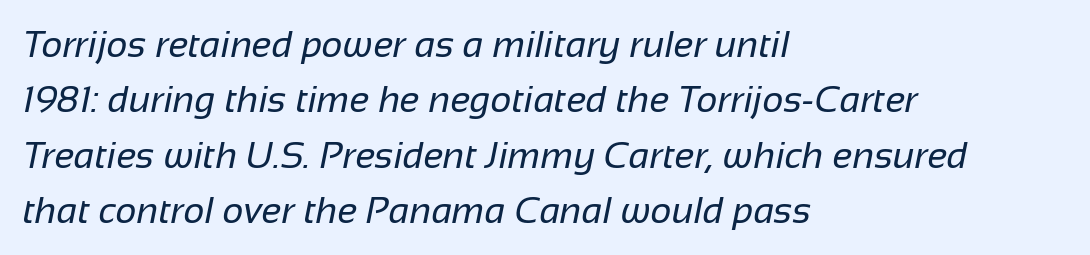
The image shows 37 px regular-weight sans-serif type; set left-aligned, normal line spacing (1.5x), normal letter spacing, not underlined; low stroke contrast and a medium x-height.
